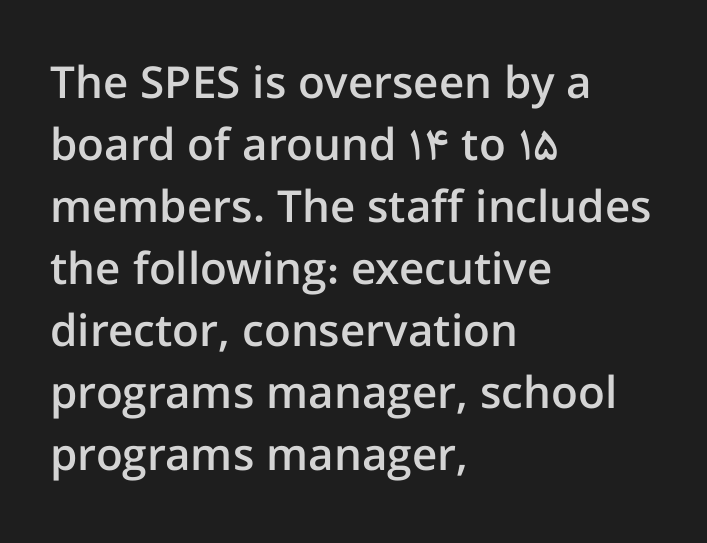
The image shows 44 px semibold sans-serif type, upright; set left-aligned, normal line spacing (1.41x), normal letter spacing, not underlined; low stroke contrast and a medium x-height.
